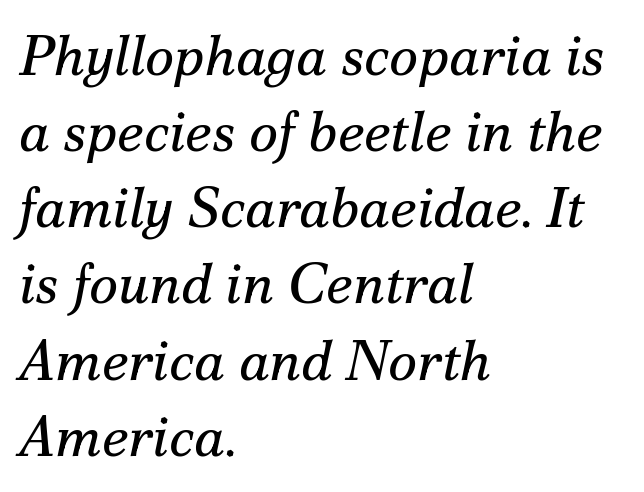
Q: Is the text bold? A: No.
Q: Is the text italic (slanted)? A: Yes, it leans right by about 12 degrees.
Q: Is the typeface a serif or a sans-serif typeface? A: Serif.
Q: Is the text underlined? A: No.
Q: How is the paragraph aligned? A: Left-aligned.
Q: Is the spacing between letters normal or unusually wide? A: Normal.
Q: Is the spacing between lines tight, normal or loose? A: Normal.
Q: Width (condensed, normal, or wide)? A: Normal.
Q: Stroke contrast? A: Medium.
Q: x-height? A: Small.
Q: Monospaced? A: No.
